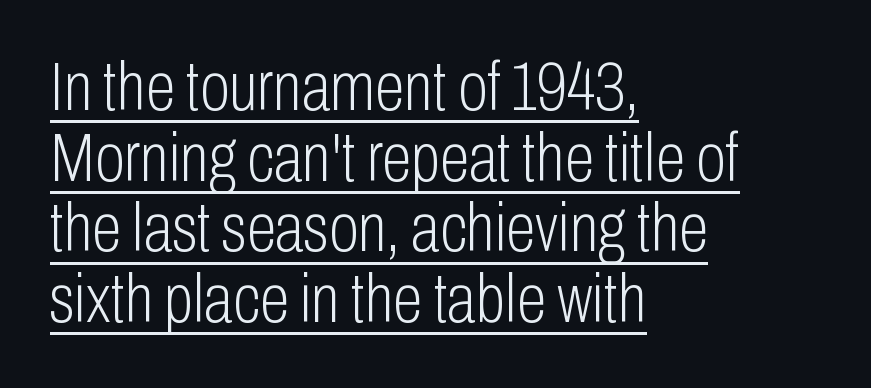
Q: Is the text bold? A: No.
Q: Is the text italic (slanted)? A: No, it is upright.
Q: Is the typeface a serif or a sans-serif typeface? A: Sans-serif.
Q: Is the text underlined? A: Yes.
Q: How is the paragraph aligned? A: Left-aligned.
Q: Is the spacing between letters normal or unusually wide? A: Normal.
Q: Is the spacing between lines tight, normal or loose? A: Tight.
Q: Width (condensed, normal, or wide)? A: Condensed.
Q: Stroke contrast? A: Low.
Q: x-height? A: Medium.
Q: Monospaced? A: No.
